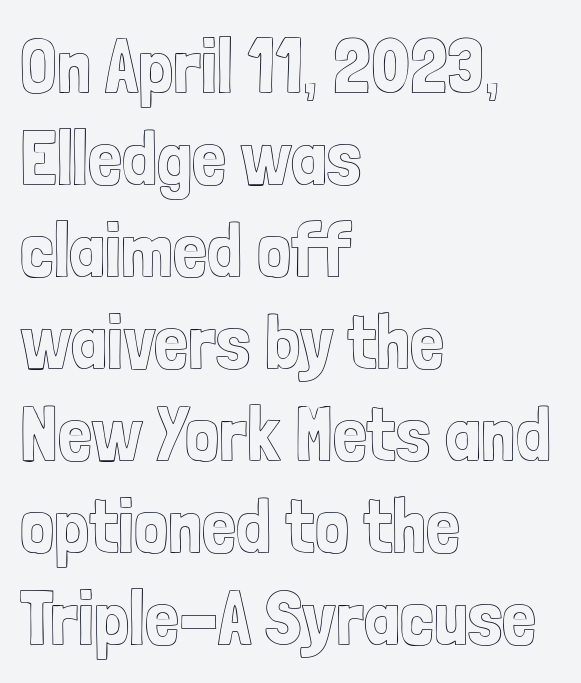
The passage shown is not underscored anywhere. Quick note: not italic, upright. Left-aligned paragraph, ragged on the right. Observe the ordinary spacing: letters are neighbours, not strangers.
